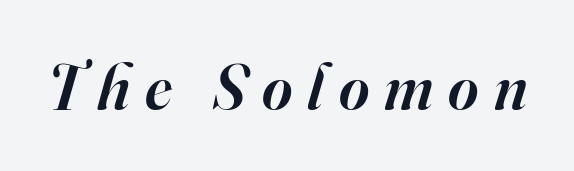
The face used here is proportionally spaced, like ordinary book or web type. The type family on display is of the serif kind. Inter-character spacing is expanded well beyond the font's built-in metrics. Slant detected: the letters are inclined.
